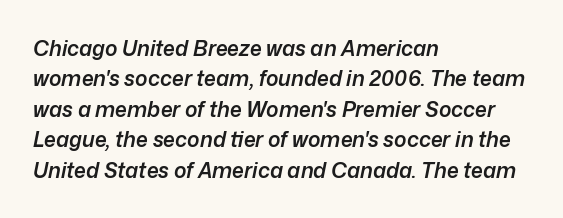
{"italic": "yes", "lean": "right", "slant_degrees": 12, "bold": "semi", "underline": "no", "align": "left", "line_spacing": "normal", "line_spacing_ratio": 1.45, "letter_spacing": "normal", "letter_spacing_em": 0.0, "glyph_px": 21}
